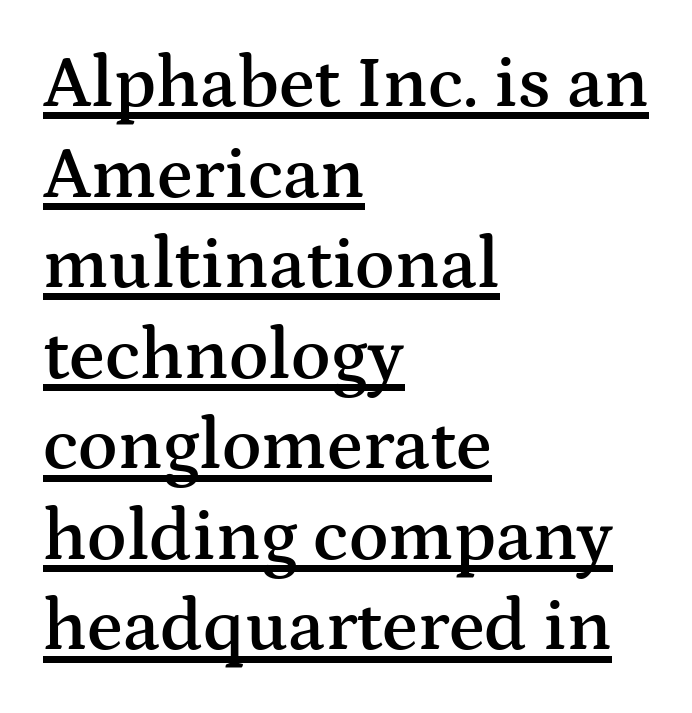
{"serif": "yes", "italic": "no", "bold": "semi", "weight": "semibold", "width": "wide", "stroke_contrast": "medium", "x_height": "medium", "monospaced": "no", "underline": "yes", "align": "left", "line_spacing_ratio": 1.24, "letter_spacing": "normal", "letter_spacing_em": 0.0, "glyph_px": 73}
